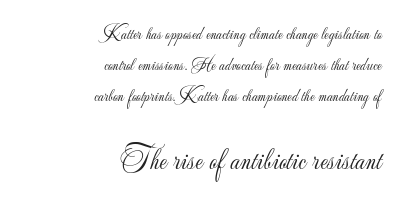
Proportional: the letters do not fall into vertical columns. In terms of letterspacing, this is plain default setting. Weight class: somewhere from thin through regular.
